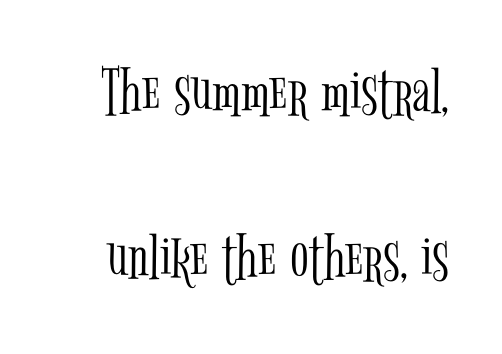
{"serif": "yes", "italic": "no", "bold": "no", "weight": "light", "width": "condensed", "stroke_contrast": "low", "x_height": "medium", "monospaced": "no", "underline": "no", "line_spacing": "loose", "line_spacing_ratio": 2.41, "letter_spacing": "normal", "letter_spacing_em": 0.0, "glyph_px": 69}
